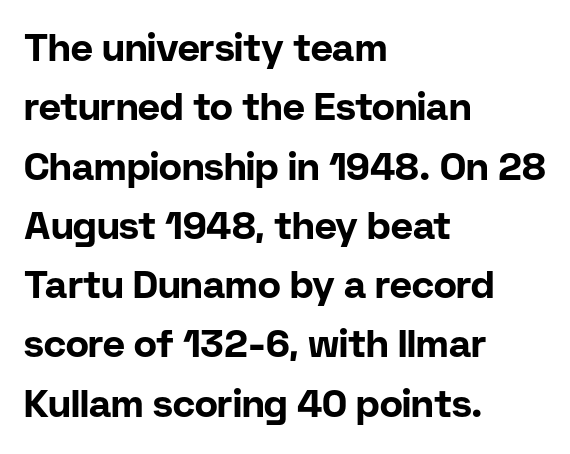
Descender tails drop into unmarked territory. Typesetter's note: full bold, strokes at maximum text heaviness. Each line starts at the same left margin while the right side varies. Compared with typical body copy, the letter spacing here is the same. Line spacing here is normal. Is this a sans? Yes — the strokes have no serifs.
